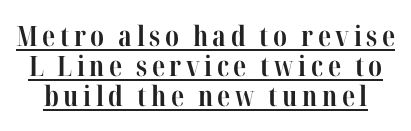
The image shows 28 px bold, condensed serif type, upright; set tight line spacing (1.07x), underlined; high stroke contrast and a medium x-height.
